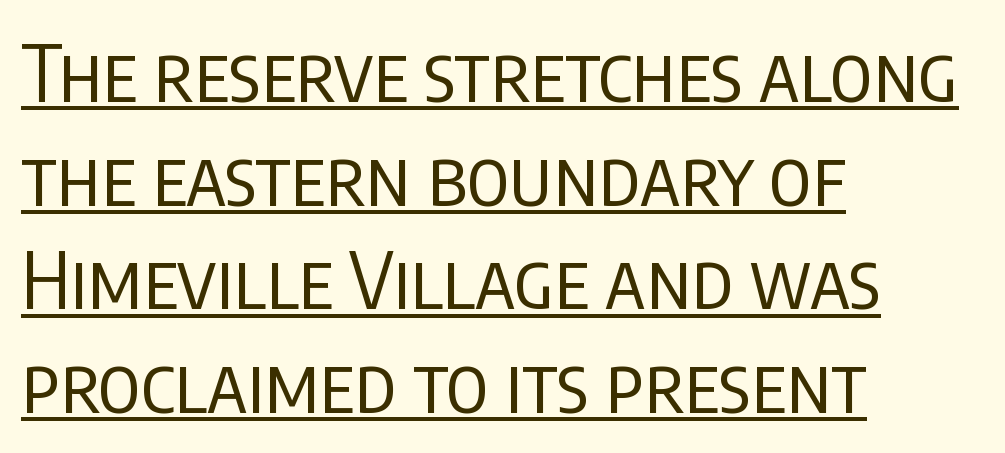
Q: Is the text bold? A: No.
Q: Is the text italic (slanted)? A: No, it is upright.
Q: Is the typeface a serif or a sans-serif typeface? A: Sans-serif.
Q: Is the text underlined? A: Yes.
Q: How is the paragraph aligned? A: Left-aligned.
Q: Is the spacing between letters normal or unusually wide? A: Normal.
Q: Is the spacing between lines tight, normal or loose? A: Normal.
Q: Width (condensed, normal, or wide)? A: Condensed.
Q: Stroke contrast? A: Low.
Q: x-height? A: Large.
Q: Monospaced? A: No.
